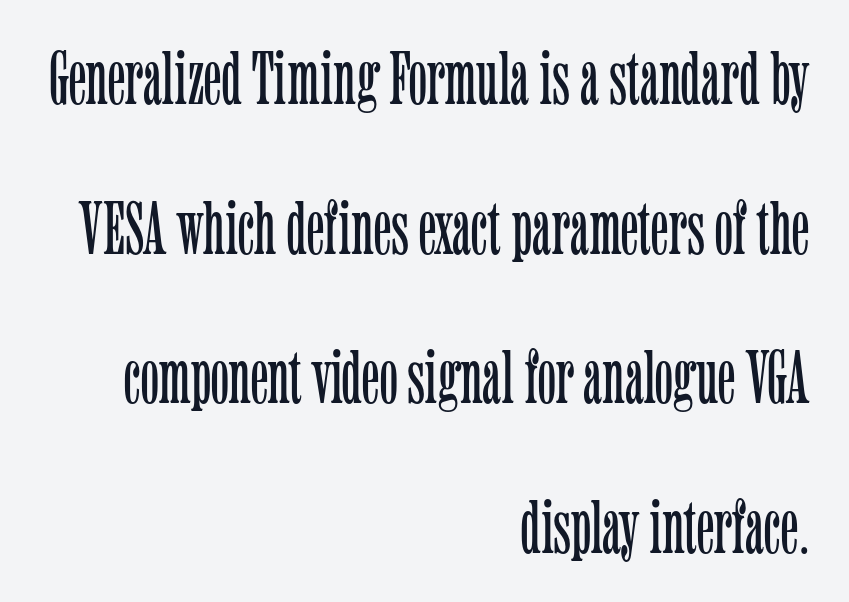
The image shows 76 px light, condensed serif type, upright; set right-aligned, loose line spacing (1.97x), normal letter spacing, not underlined; low stroke contrast and a medium x-height.
